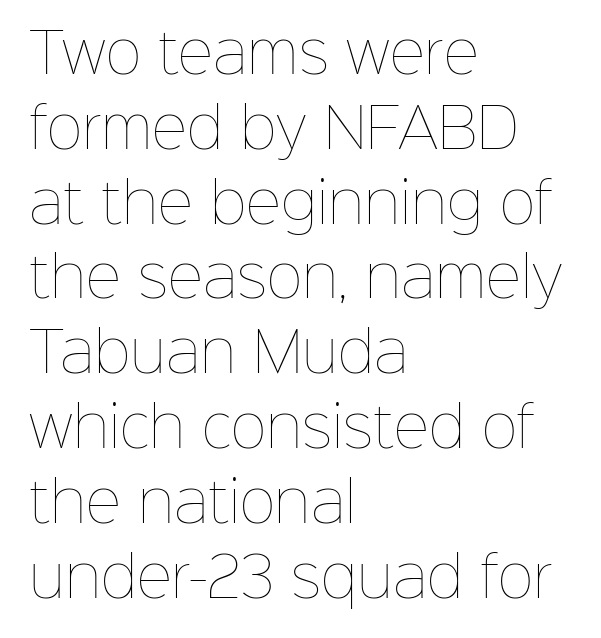
The image shows 55 px thin type, upright; set left-aligned, normal line spacing (1.36x), normal letter spacing, not underlined; low stroke contrast and a medium x-height.
